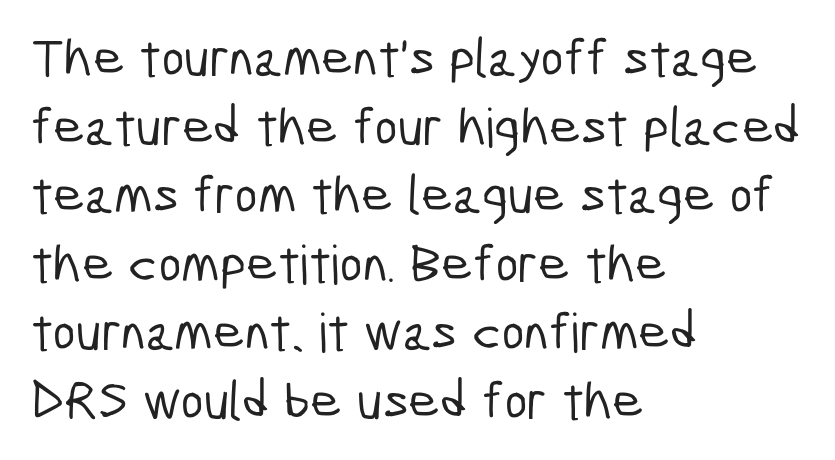
Do the characters align in a grid? No, the font is proportional. Rows of type keep a routine distance in the vertical direction. Observe the absence of serifs on each vertical stroke in this sample. One-word summary of the alignment: left. Only glyphs here, with clear space below each row. Does extra space separate the letters? No, they use regular spacing.
